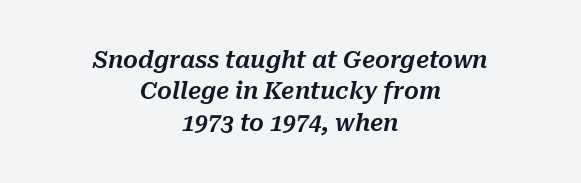
{"italic": "yes", "lean": "right", "slant_degrees": 10, "underline": "no", "align": "center", "line_spacing": "normal", "line_spacing_ratio": 1.36, "letter_spacing": "normal", "letter_spacing_em": 0.0, "glyph_px": 23}
